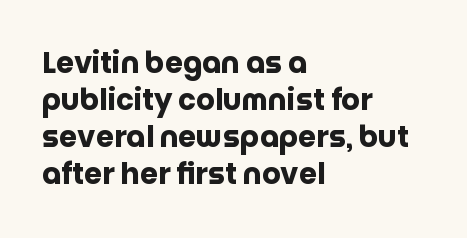
The rows are spaced the way most documents space them. Characters follow at the spacing the type designer built in. Spacing verdict: proportional, widths tailored to each character. Each glyph is drawn with heavy, bold strokes.
